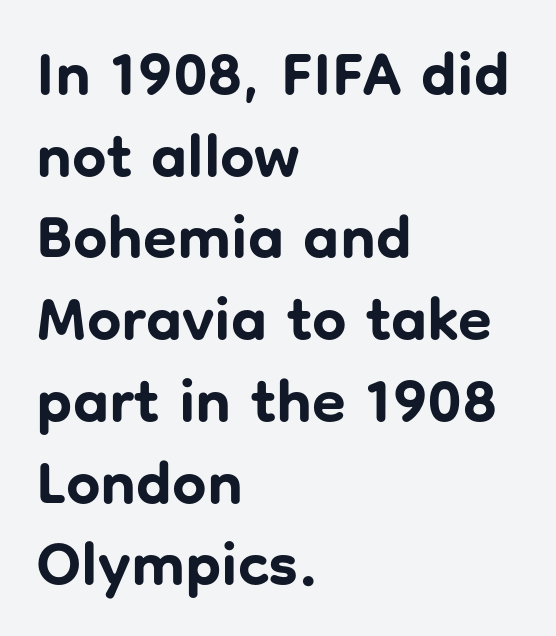
Q: Is the text bold? A: Yes.
Q: Is the text italic (slanted)? A: No, it is upright.
Q: Is the typeface a serif or a sans-serif typeface? A: Sans-serif.
Q: Is the text underlined? A: No.
Q: How is the paragraph aligned? A: Left-aligned.
Q: Is the spacing between letters normal or unusually wide? A: Normal.
Q: Is the spacing between lines tight, normal or loose? A: Normal.
Q: Width (condensed, normal, or wide)? A: Normal.
Q: Stroke contrast? A: Low.
Q: x-height? A: Medium.
Q: Monospaced? A: No.
